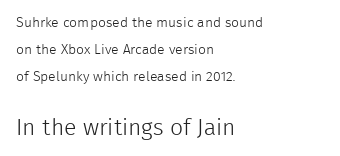
Horizontal bands of white between lines are thick stripes. Unlike italic type, these characters show no tilt at all. These lines keep a tight, regular rhythm from letter to letter. Which margin do the lines hug? The left one — the right edge is uneven. Words float on clear page, feet unadorned.
